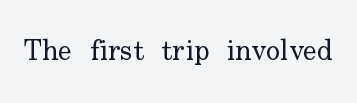
The baseline area is clear. The letters carry serifs — small finishing strokes at the ends of their stems. The letterforms sit shoulder to shoulder at normal distance. This is not heavy type; no bold has been used.
